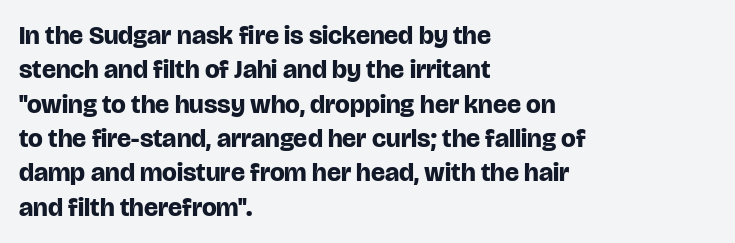
Words appear dense and cohesive because spacing is normal. Typeset ragged right — the left edge is the straight one. This sample keeps an unexceptional amount of space between lines. A clean baseline with only descenders dipping below it. Notice how thick the strokes are: this is what a full bold looks like. This is the regular roman posture of the typeface.
